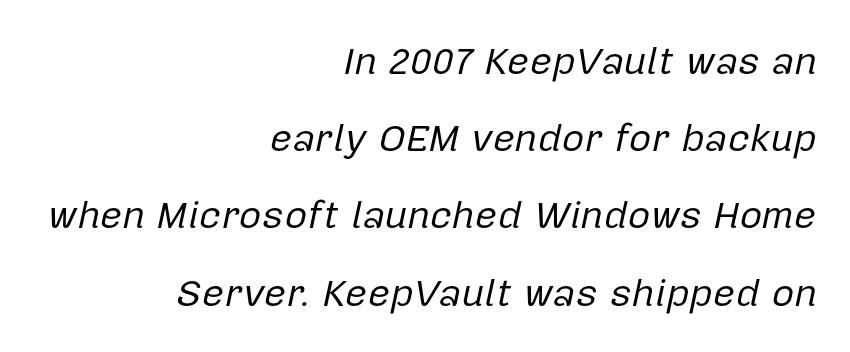
Q: Is the text bold? A: No.
Q: Is the text italic (slanted)? A: Yes, it leans right by about 12 degrees.
Q: Is the text underlined? A: No.
Q: How is the paragraph aligned? A: Right-aligned.
Q: Is the spacing between letters normal or unusually wide? A: Normal.
Q: Is the spacing between lines tight, normal or loose? A: Loose.
Q: Width (condensed, normal, or wide)? A: Normal.
Q: Stroke contrast? A: Low.
Q: x-height? A: Medium.
Q: Monospaced? A: No.
